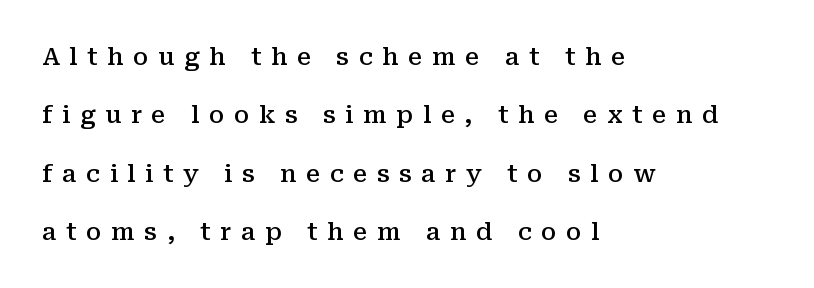
Q: Is the text bold? A: Semi-bold.
Q: Is the text italic (slanted)? A: No, it is upright.
Q: Is the text underlined? A: No.
Q: How is the paragraph aligned? A: Left-aligned.
Q: Is the spacing between letters normal or unusually wide? A: Unusually wide.
Q: Is the spacing between lines tight, normal or loose? A: Loose.
